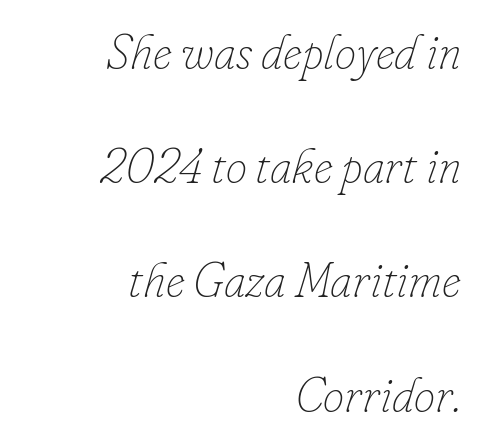
{"italic": "yes", "lean": "right", "slant_degrees": 16, "bold": "no", "weight": "thin", "width": "normal", "stroke_contrast": "low", "x_height": "small", "monospaced": "no", "underline": "no", "align": "right", "line_spacing": "loose", "line_spacing_ratio": 2.38, "letter_spacing": "normal", "letter_spacing_em": 0.0, "glyph_px": 48}
